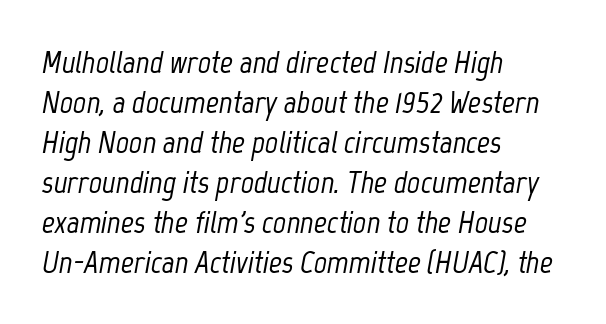
The image shows 32 px condensed type, italic (leaning right); set left-aligned, normal line spacing (1.25x), normal letter spacing, not underlined; low stroke contrast and a medium x-height.
